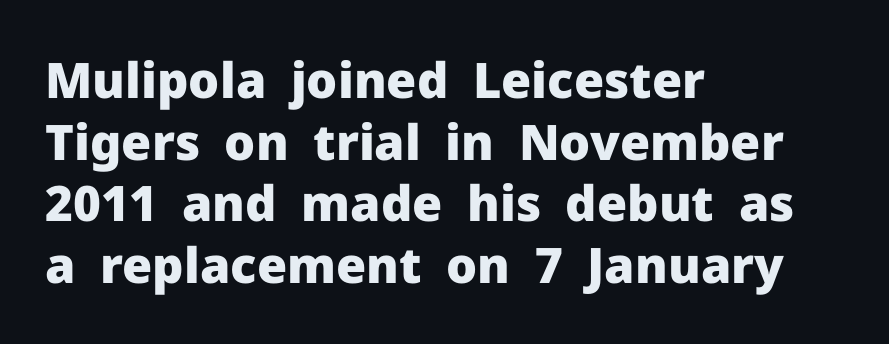
Is the block centered? No — it sits flush against the left margin. Think of a printed novel: that variable character pitch is what you see here. Underlining? Definitely not there. Typesetter's note: full bold, strokes at maximum text heaviness. Posture: upright roman.
